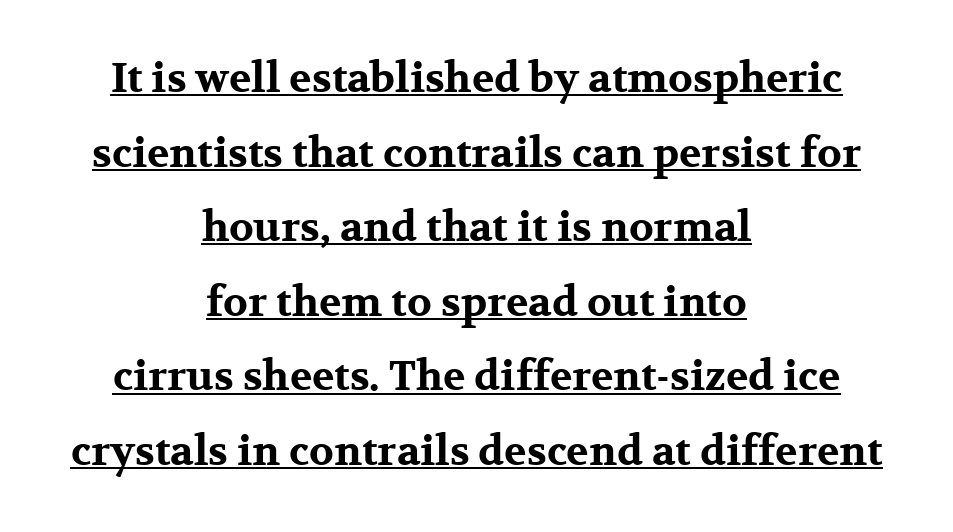
Q: Is the text bold? A: Yes.
Q: Is the text italic (slanted)? A: No, it is upright.
Q: Is the typeface a serif or a sans-serif typeface? A: Serif.
Q: Is the text underlined? A: Yes.
Q: How is the paragraph aligned? A: Centered.
Q: Is the spacing between letters normal or unusually wide? A: Normal.
Q: Width (condensed, normal, or wide)? A: Wide.
Q: Stroke contrast? A: Medium.
Q: x-height? A: Medium.
Q: Monospaced? A: No.
